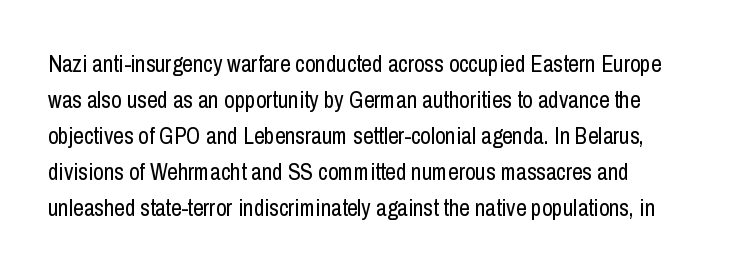
{"italic": "no", "bold": "no", "underline": "no", "line_spacing": "normal", "line_spacing_ratio": 1.57, "letter_spacing": "normal", "letter_spacing_em": 0.0, "glyph_px": 23}
